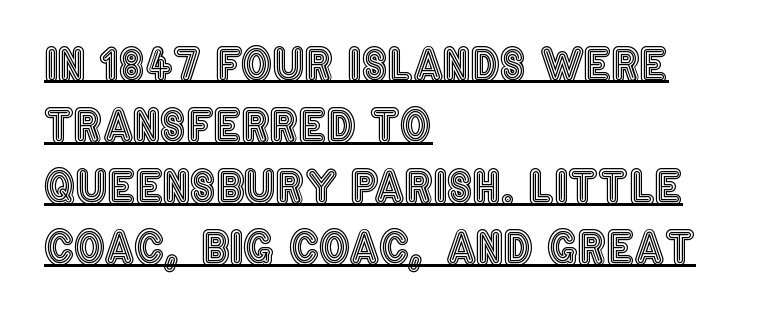
Q: Is the text italic (slanted)? A: No, it is upright.
Q: Is the text underlined? A: Yes.
Q: How is the paragraph aligned? A: Left-aligned.
Q: Is the spacing between letters normal or unusually wide? A: Normal.
Q: Is the spacing between lines tight, normal or loose? A: Normal.
Q: Width (condensed, normal, or wide)? A: Condensed.
Q: x-height? A: Large.
Q: Monospaced? A: No.
